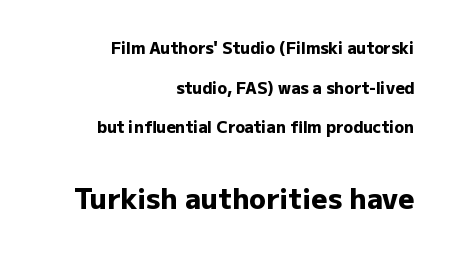
Q: Is the text bold? A: Yes.
Q: Is the text italic (slanted)? A: No, it is upright.
Q: Is the typeface a serif or a sans-serif typeface? A: Sans-serif.
Q: Is the text underlined? A: No.
Q: How is the paragraph aligned? A: Right-aligned.
Q: Is the spacing between letters normal or unusually wide? A: Normal.
Q: Is the spacing between lines tight, normal or loose? A: Loose.
Q: Which block of text is set in a larger size, the first (top) or the second (bottom)? A: The second (bottom) one.
Q: Width (condensed, normal, or wide)? A: Normal.
Q: Stroke contrast? A: Low.
Q: x-height? A: Medium.
Q: Monospaced? A: No.
